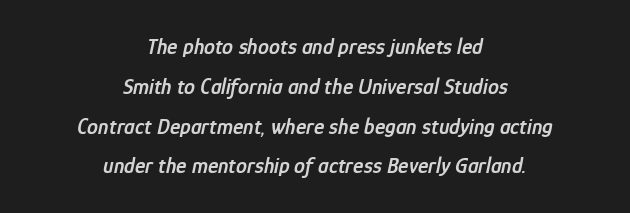
Stems and bowls a touch heavier than normal — semibold. The string is rendered with underlining switched off. Casual observation: everything's sitting right in the middle. Standard letterfit; no display-style spreading of the glyphs. Yep, that's italic — everything's leaning.
